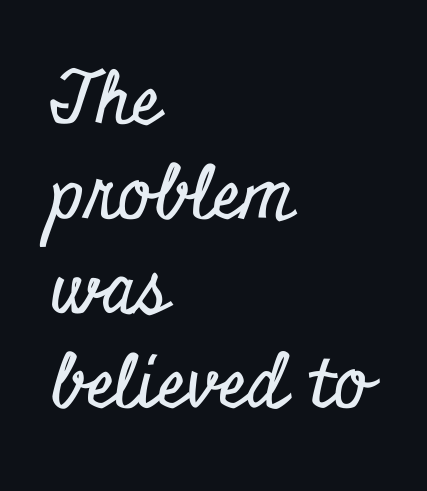
{"serif": "yes", "width": "condensed", "stroke_contrast": "low", "x_height": "small", "monospaced": "no", "underline": "no", "align": "left", "line_spacing": "normal", "line_spacing_ratio": 1.31, "letter_spacing": "normal", "letter_spacing_em": 0.0, "glyph_px": 72}
